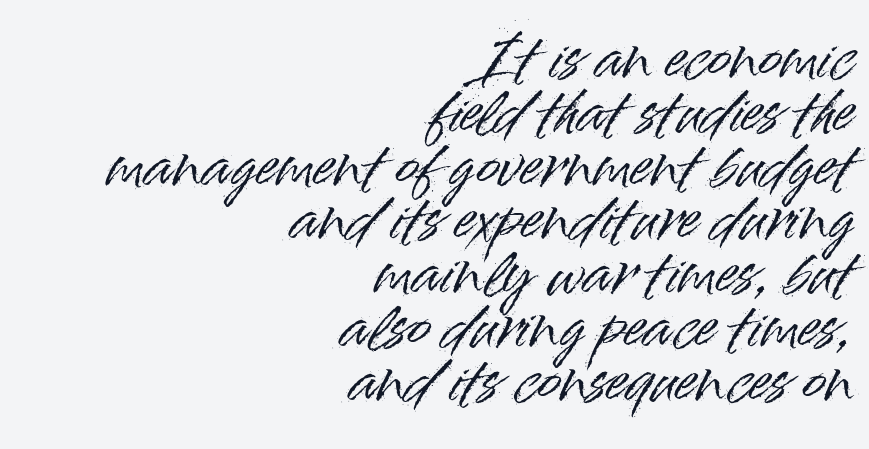
Observe the ordinary spacing: letters are neighbours, not strangers. Check the space under the baseline: it is left empty. The font family rendered here belongs to the sans-serif group. Students, observe: this is what under-led, compact text looks like.
